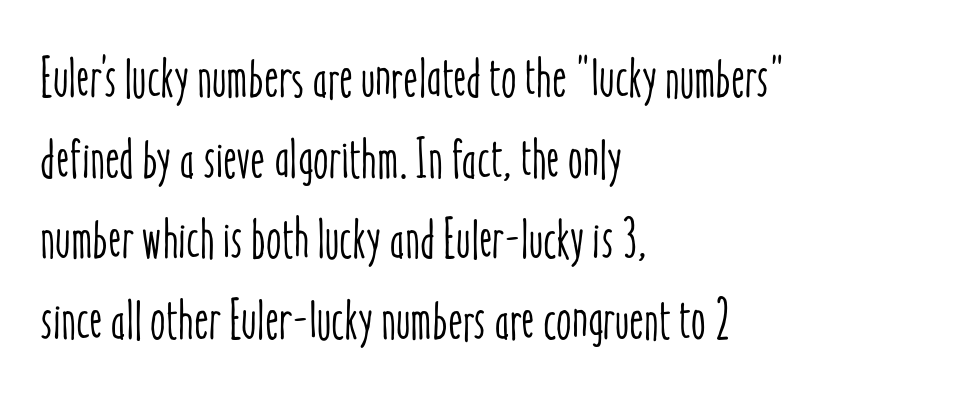
The image shows 56 px condensed type, upright; set left-aligned, normal line spacing (1.44x), normal letter spacing, not underlined; low stroke contrast and a medium x-height.
